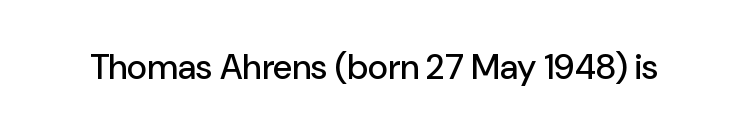
Q: Is the text italic (slanted)? A: No, it is upright.
Q: Is the typeface a serif or a sans-serif typeface? A: Sans-serif.
Q: Is the text underlined? A: No.
Q: Is the spacing between letters normal or unusually wide? A: Normal.
Q: Width (condensed, normal, or wide)? A: Normal.
Q: Stroke contrast? A: Low.
Q: x-height? A: Medium.
Q: Monospaced? A: No.
